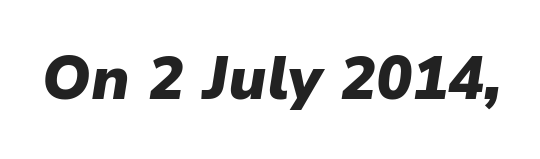
{"italic": "yes", "lean": "right", "slant_degrees": 9, "bold": "yes", "weight": "heavy", "width": "normal", "stroke_contrast": "low", "x_height": "medium", "monospaced": "no", "underline": "no", "letter_spacing": "normal", "letter_spacing_em": 0.0, "glyph_px": 60}
